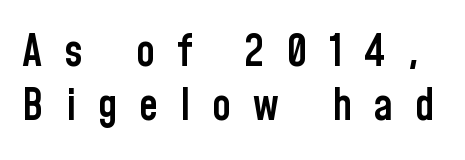
Q: Is the text bold? A: Semi-bold.
Q: Is the text italic (slanted)? A: No, it is upright.
Q: Is the typeface a serif or a sans-serif typeface? A: Sans-serif.
Q: Is the text underlined? A: No.
Q: Is the spacing between letters normal or unusually wide? A: Unusually wide.
Q: Width (condensed, normal, or wide)? A: Condensed.
Q: Stroke contrast? A: Low.
Q: x-height? A: Medium.
Q: Monospaced? A: No.
